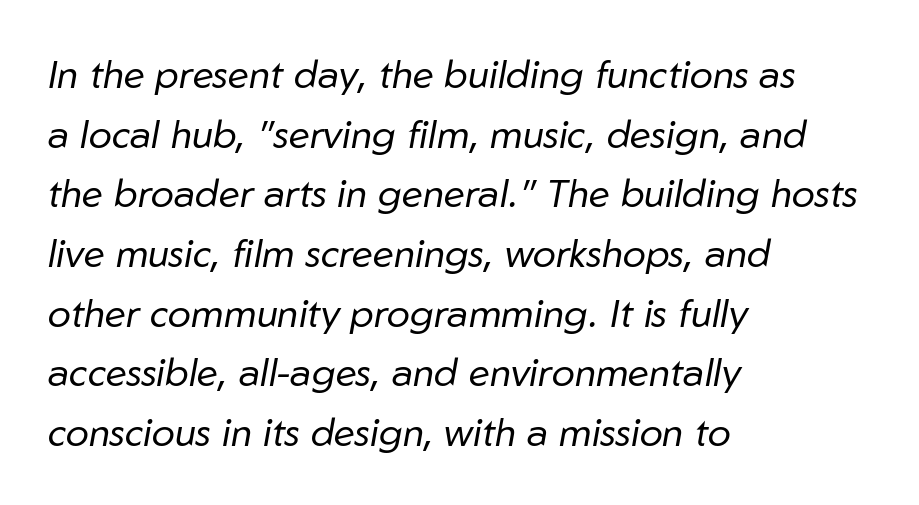
{"italic": "yes", "lean": "right", "slant_degrees": 10, "bold": "no", "weight": "regular", "width": "normal", "stroke_contrast": "low", "x_height": "medium", "monospaced": "no", "underline": "no", "align": "left", "line_spacing": "normal", "line_spacing_ratio": 1.53, "letter_spacing": "normal", "letter_spacing_em": 0.0, "glyph_px": 39}
